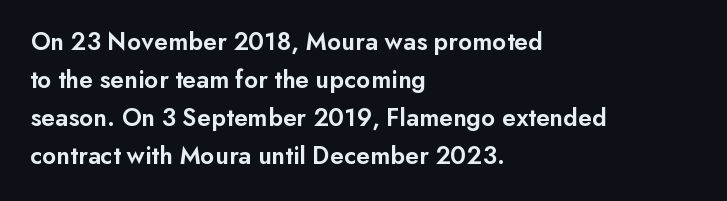
{"italic": "no", "bold": "semi", "underline": "no", "align": "left", "line_spacing": "normal", "line_spacing_ratio": 1.46, "letter_spacing": "normal", "letter_spacing_em": 0.0, "glyph_px": 26}
